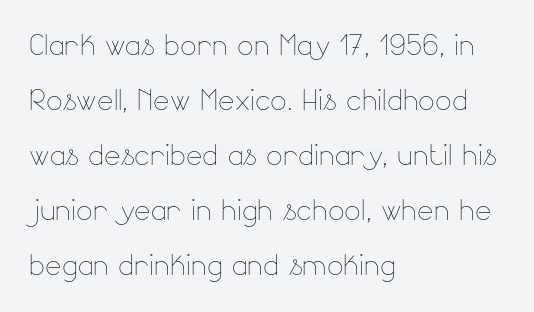
Q: Is the text bold? A: No.
Q: Is the text italic (slanted)? A: No, it is upright.
Q: Is the text underlined? A: No.
Q: How is the paragraph aligned? A: Left-aligned.
Q: Is the spacing between letters normal or unusually wide? A: Normal.
Q: Is the spacing between lines tight, normal or loose? A: Normal.
Q: Width (condensed, normal, or wide)? A: Normal.
Q: Stroke contrast? A: Low.
Q: x-height? A: Small.
Q: Monospaced? A: No.
